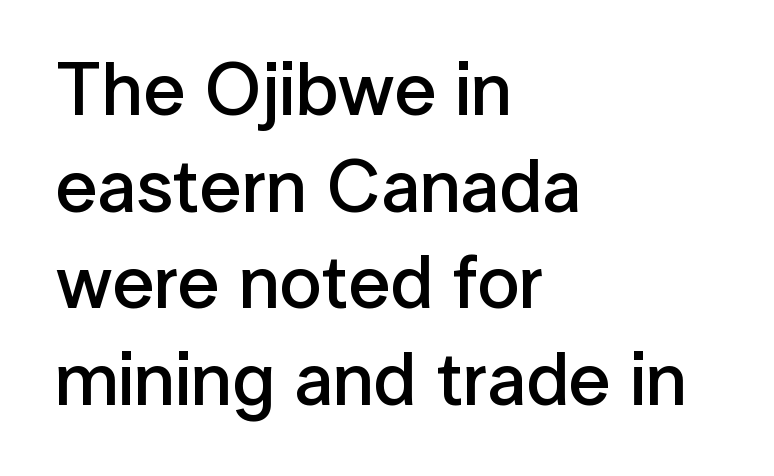
Q: Is the text bold? A: Semi-bold.
Q: Is the text italic (slanted)? A: No, it is upright.
Q: Is the typeface a serif or a sans-serif typeface? A: Sans-serif.
Q: Is the text underlined? A: No.
Q: How is the paragraph aligned? A: Left-aligned.
Q: Is the spacing between letters normal or unusually wide? A: Normal.
Q: Is the spacing between lines tight, normal or loose? A: Normal.
Q: Width (condensed, normal, or wide)? A: Normal.
Q: Stroke contrast? A: Low.
Q: x-height? A: Medium.
Q: Monospaced? A: No.
